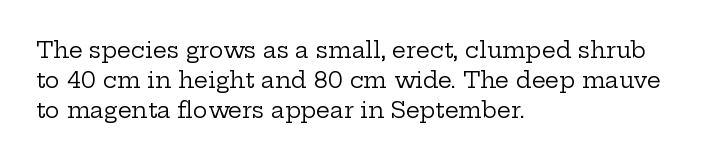
{"italic": "no", "bold": "no", "underline": "no", "align": "left", "line_spacing": "normal", "line_spacing_ratio": 1.37, "letter_spacing": "normal", "letter_spacing_em": 0.0, "glyph_px": 22}
